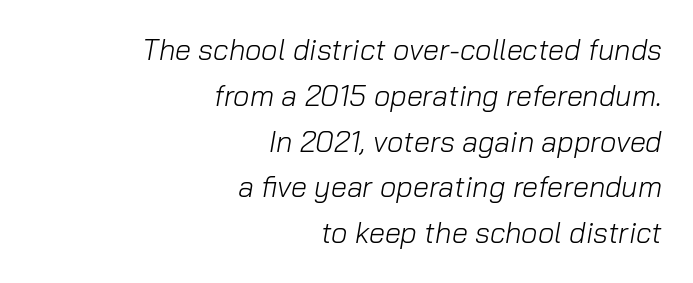
The image shows 29 px light type, italic (leaning right); set right-aligned, normal line spacing (1.58x), normal letter spacing, not underlined; low stroke contrast and a medium x-height.
